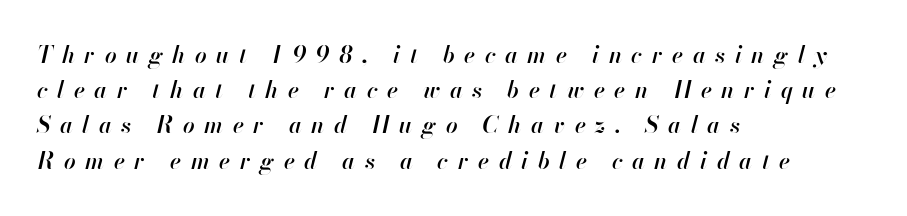
Q: Is the text bold? A: Semi-bold.
Q: Is the text italic (slanted)? A: Yes, it leans right by about 13 degrees.
Q: Is the text underlined? A: No.
Q: How is the paragraph aligned? A: Left-aligned.
Q: Is the spacing between letters normal or unusually wide? A: Unusually wide.
Q: Is the spacing between lines tight, normal or loose? A: Normal.
